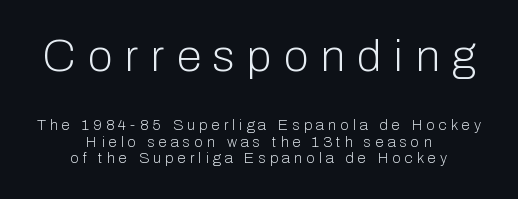
Q: Is the text bold? A: No.
Q: Is the text italic (slanted)? A: No, it is upright.
Q: Is the typeface a serif or a sans-serif typeface? A: Sans-serif.
Q: Is the text underlined? A: No.
Q: How is the paragraph aligned? A: Centered.
Q: Is the spacing between letters normal or unusually wide? A: Unusually wide.
Q: Is the spacing between lines tight, normal or loose? A: Tight.
Q: Which block of text is set in a larger size, the first (top) or the second (bottom)? A: The first (top) one.
Q: Width (condensed, normal, or wide)? A: Normal.
Q: Stroke contrast? A: Low.
Q: x-height? A: Medium.
Q: Monospaced? A: No.
